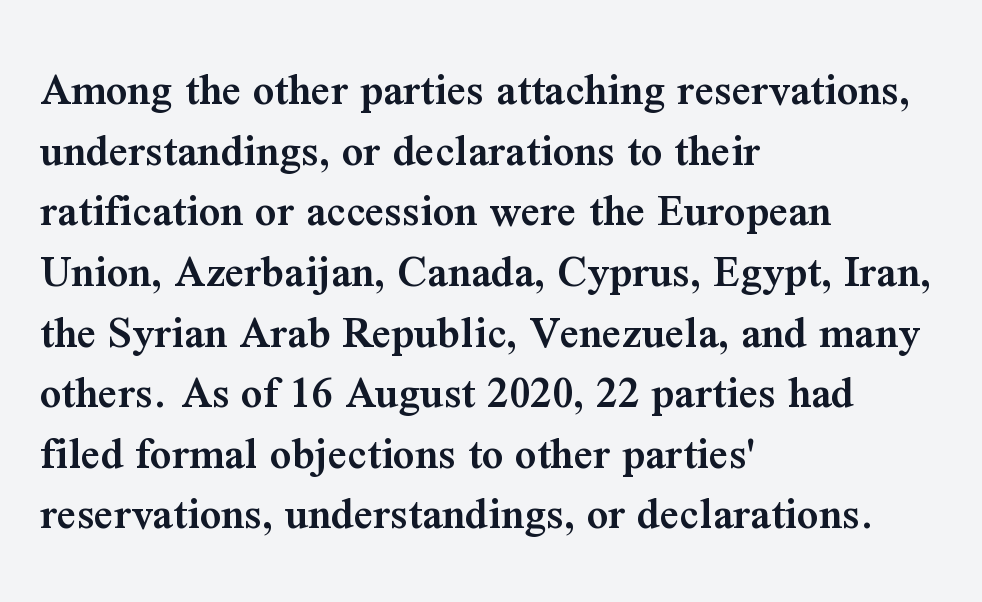
Yep, those are serifs on the letters. The lettering stays uniformly vertical, giving the passage a roman look. The rendering uses natural spacing where letterforms have individual widths. Anything drawn beneath the words? Only blank space. Typographic density is moderately raised because the face is semibold.
